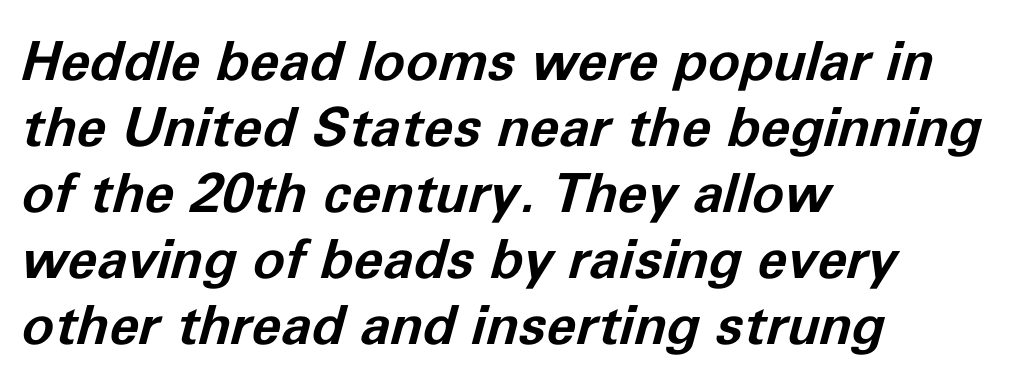
Q: Is the text bold? A: Yes.
Q: Is the text italic (slanted)? A: Yes, it leans right by about 11 degrees.
Q: Is the text underlined? A: No.
Q: How is the paragraph aligned? A: Left-aligned.
Q: Is the spacing between letters normal or unusually wide? A: Normal.
Q: Width (condensed, normal, or wide)? A: Normal.
Q: Stroke contrast? A: Low.
Q: x-height? A: Medium.
Q: Monospaced? A: No.
